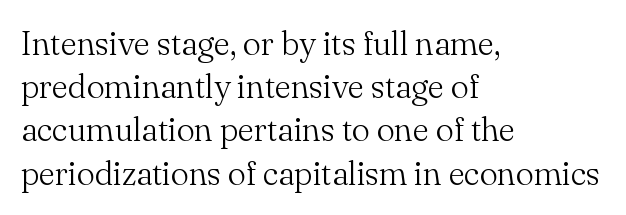
Posture: upright roman. This sample uses plain, unmodified letter spacing. Descenders are the only things crossing below the line. Horizontally, the lines are justified to the leading edge only. No heavy texture on the line: the type isn't bold. The face used here is proportionally spaced, like ordinary book or web type.
